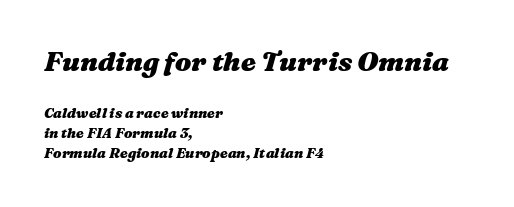
{"italic": "yes", "lean": "right", "slant_degrees": 16, "bold": "yes", "underline": "no", "align": "left", "line_spacing": "normal", "line_spacing_ratio": 1.43, "letter_spacing": "normal", "letter_spacing_em": 0.0, "larger_block": "first", "size_ratio": 1.93, "glyph_px": 27}
